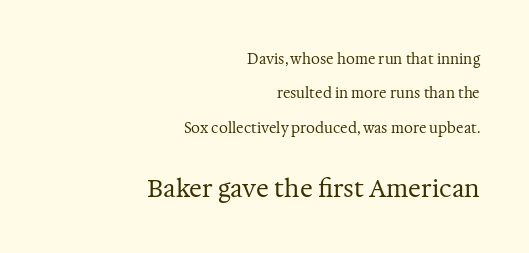
Q: Is the text bold? A: No.
Q: Is the text italic (slanted)? A: No, it is upright.
Q: Is the text underlined? A: No.
Q: How is the paragraph aligned? A: Right-aligned.
Q: Is the spacing between letters normal or unusually wide? A: Normal.
Q: Is the spacing between lines tight, normal or loose? A: Loose.
Q: Which block of text is set in a larger size, the first (top) or the second (bottom)? A: The second (bottom) one.
